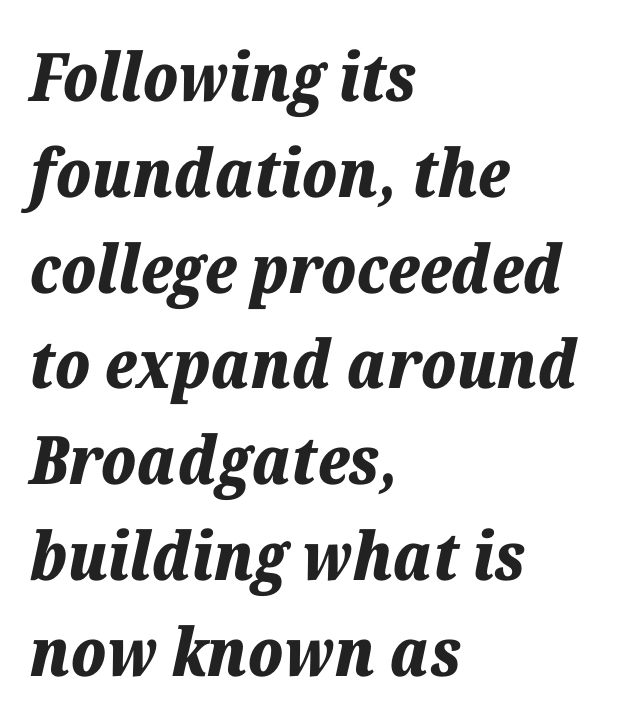
Summary of weight: heavy, a full bold. Caption: multi-line text, flush left, ragged right. It's the slanting kind of type. Has an underline been added? It has not.
